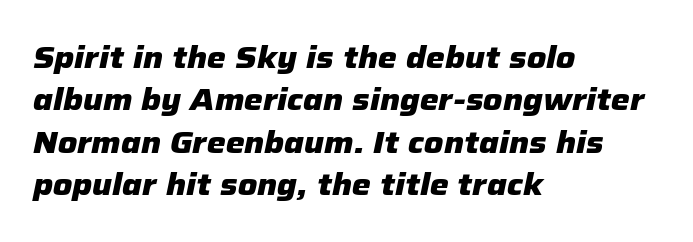
{"italic": "yes", "lean": "right", "slant_degrees": 12, "bold": "yes", "weight": "heavy", "width": "normal", "stroke_contrast": "low", "x_height": "medium", "monospaced": "no", "underline": "no", "align": "left", "line_spacing": "normal", "line_spacing_ratio": 1.41, "letter_spacing": "normal", "letter_spacing_em": 0.0, "glyph_px": 30}
